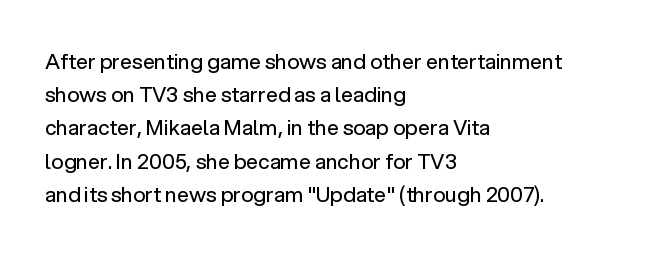
Q: Is the text bold? A: No.
Q: Is the text italic (slanted)? A: No, it is upright.
Q: Is the text underlined? A: No.
Q: How is the paragraph aligned? A: Left-aligned.
Q: Is the spacing between letters normal or unusually wide? A: Normal.
Q: Is the spacing between lines tight, normal or loose? A: Normal.
